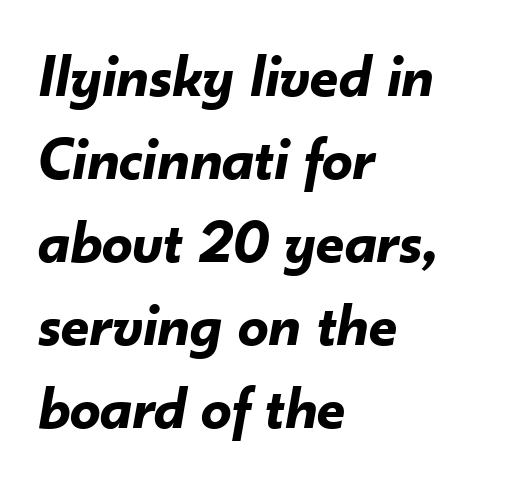
The image shows 61 px bold type, italic (leaning right); set left-aligned, normal line spacing (1.36x), normal letter spacing, not underlined; low stroke contrast and a small x-height.
